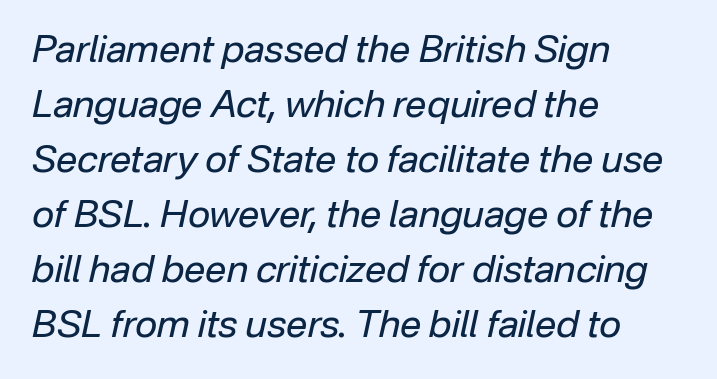
Q: Is the text bold? A: No.
Q: Is the text italic (slanted)? A: Yes, it leans right by about 12 degrees.
Q: Is the text underlined? A: No.
Q: How is the paragraph aligned? A: Left-aligned.
Q: Is the spacing between letters normal or unusually wide? A: Normal.
Q: Is the spacing between lines tight, normal or loose? A: Normal.
Q: Width (condensed, normal, or wide)? A: Normal.
Q: Stroke contrast? A: Low.
Q: x-height? A: Medium.
Q: Monospaced? A: No.
